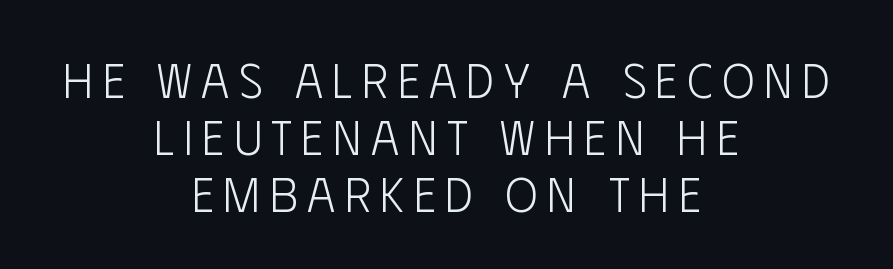
The specimen reads as upright at a glance. The letters advance in unequal steps, a hallmark of proportional type. Vertical stems look standard width or narrower in stroke. Layout note: lines centered. The characters display no serif detailing; their extremities are plain. Type without underlining.
